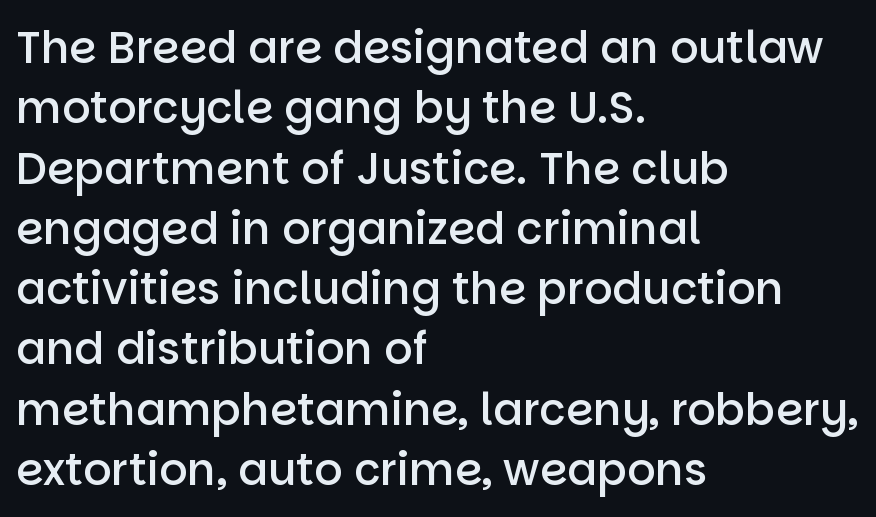
Q: Is the text bold? A: Semi-bold.
Q: Is the text italic (slanted)? A: No, it is upright.
Q: Is the typeface a serif or a sans-serif typeface? A: Sans-serif.
Q: Is the text underlined? A: No.
Q: How is the paragraph aligned? A: Left-aligned.
Q: Is the spacing between letters normal or unusually wide? A: Normal.
Q: Is the spacing between lines tight, normal or loose? A: Normal.
Q: Width (condensed, normal, or wide)? A: Normal.
Q: Stroke contrast? A: Low.
Q: x-height? A: Large.
Q: Monospaced? A: No.
